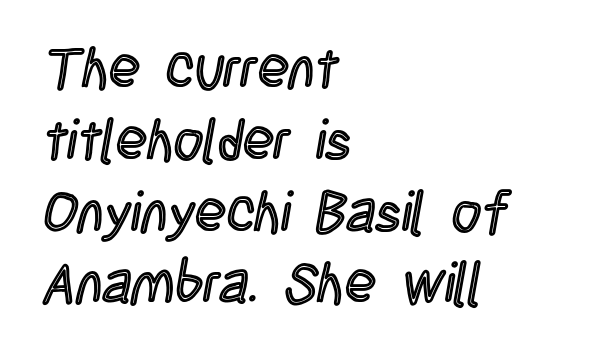
The image shows 57 px condensed type; set left-aligned, normal line spacing (1.26x), normal letter spacing, not underlined; a large x-height.
